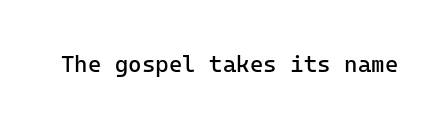
The image shows 23 px text type, upright; set normal letter spacing, not underlined.
